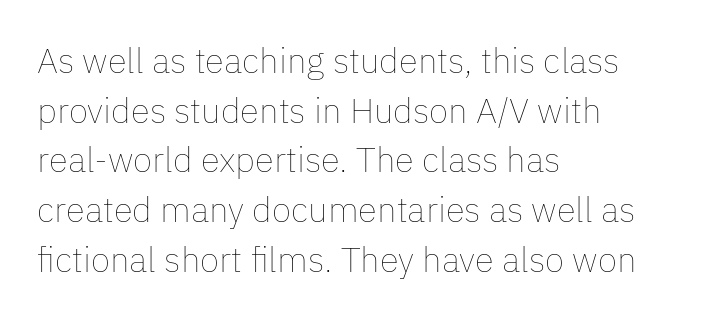
{"italic": "no", "bold": "no", "weight": "thin", "width": "normal", "stroke_contrast": "low", "x_height": "medium", "monospaced": "no", "underline": "no", "align": "left", "line_spacing": "normal", "line_spacing_ratio": 1.42, "letter_spacing": "normal", "letter_spacing_em": 0.0, "glyph_px": 35}
